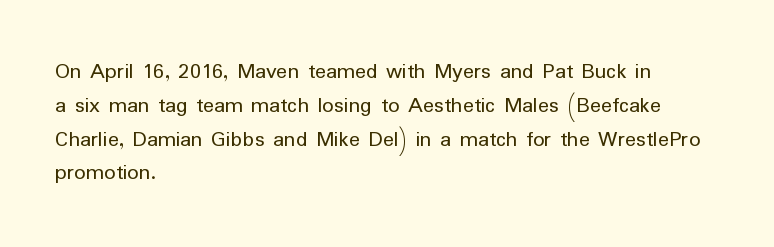
Just letters on the line, the space beneath them empty. Evenly set lines give the paragraph a standard silhouette. Heft: none added — not bold. Notice how the passage keeps a crisp vertical edge on the left only. No extra tracking has been applied to these lines. A roman cut, with each character standing at attention.
